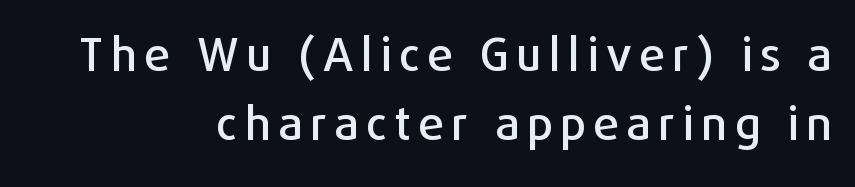
{"serif": "no", "italic": "no", "width": "normal", "stroke_contrast": "low", "x_height": "medium", "monospaced": "no", "underline": "no", "align": "right", "line_spacing": "normal", "line_spacing_ratio": 1.51, "glyph_px": 46}
